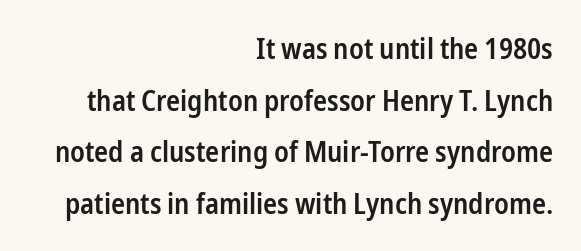
Nope, no serifs anywhere on these letters. Has an underline been added? It has not. Layout note: lines flush right. Words appear dense and cohesive because spacing is normal. The letters stand straight up with perfectly vertical stems. On the weight axis this lands at semibold, roughly 600.
